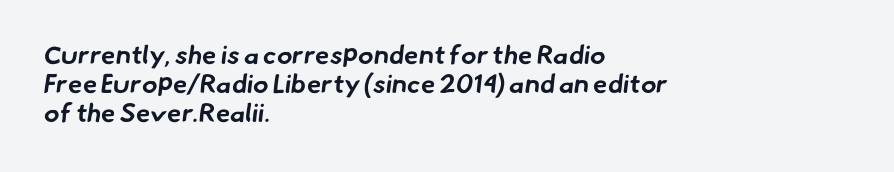
{"bold": "yes", "underline": "no", "align": "left", "line_spacing": "tight", "line_spacing_ratio": 1.12, "letter_spacing": "normal", "letter_spacing_em": 0.0, "glyph_px": 26}
